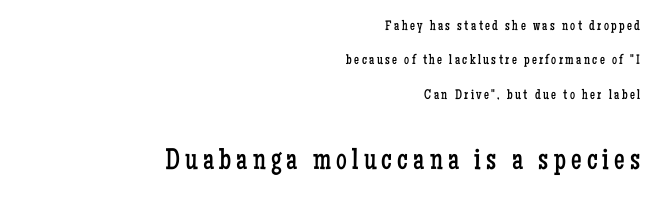
Typesetter's note — lower block bumped up in size, upper block left smaller. Varying glyph widths throughout — classic text-font behaviour. Each line ends at the same right margin while the left side varies. Line spacing here is loose. Heft: none added — not bold.
